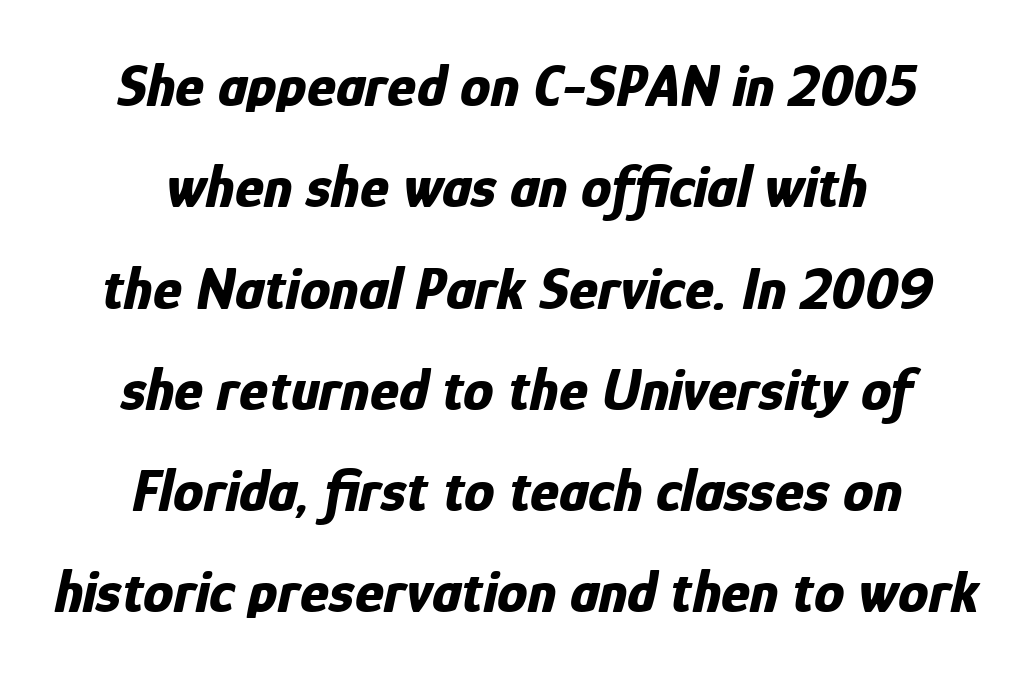
Q: Is the text bold? A: Yes.
Q: Is the text italic (slanted)? A: Yes, it leans right by about 12 degrees.
Q: Is the text underlined? A: No.
Q: How is the paragraph aligned? A: Centered.
Q: Is the spacing between letters normal or unusually wide? A: Normal.
Q: Is the spacing between lines tight, normal or loose? A: Normal.
Q: Width (condensed, normal, or wide)? A: Condensed.
Q: Stroke contrast? A: Low.
Q: x-height? A: Medium.
Q: Monospaced? A: No.
